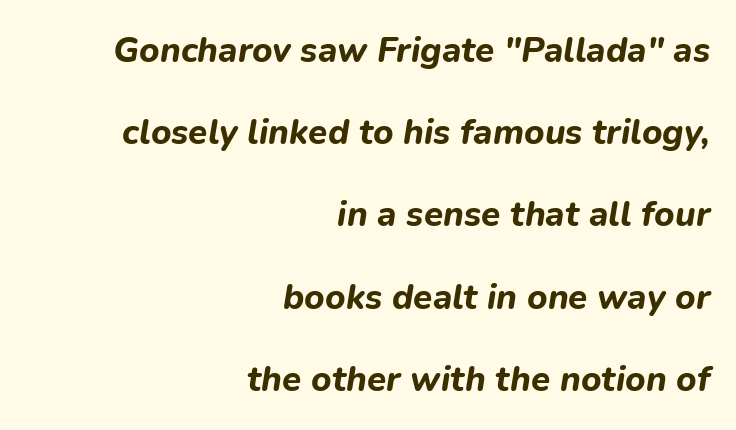
Q: Is the text bold? A: Yes.
Q: Is the text italic (slanted)? A: Yes, it leans right by about 9 degrees.
Q: Is the text underlined? A: No.
Q: How is the paragraph aligned? A: Right-aligned.
Q: Is the spacing between letters normal or unusually wide? A: Normal.
Q: Is the spacing between lines tight, normal or loose? A: Loose.
Q: Width (condensed, normal, or wide)? A: Normal.
Q: Stroke contrast? A: Low.
Q: x-height? A: Medium.
Q: Monospaced? A: No.
